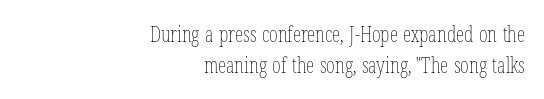
Q: Is the text bold? A: No.
Q: Is the text italic (slanted)? A: No, it is upright.
Q: Is the text underlined? A: No.
Q: How is the paragraph aligned? A: Right-aligned.
Q: Is the spacing between letters normal or unusually wide? A: Normal.
Q: Is the spacing between lines tight, normal or loose? A: Normal.
